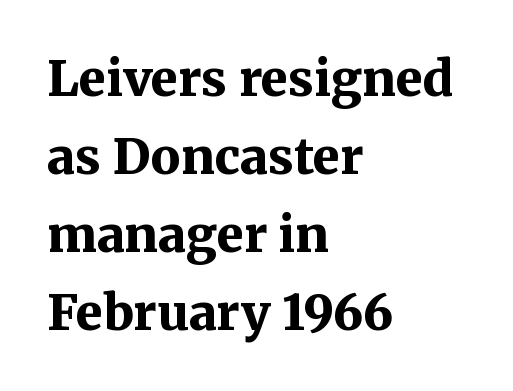
{"serif": "yes", "italic": "no", "bold": "yes", "weight": "bold", "width": "normal", "stroke_contrast": "medium", "x_height": "medium", "monospaced": "no", "underline": "no", "align": "left", "line_spacing": "normal", "line_spacing_ratio": 1.59, "letter_spacing": "normal", "letter_spacing_em": 0.0, "glyph_px": 49}
